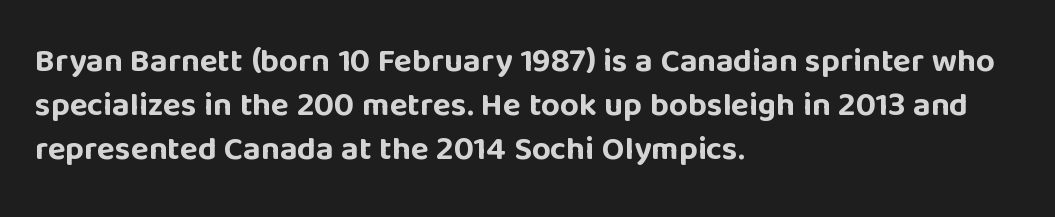
The image shows 33 px bold sans-serif type, upright; set left-aligned, normal line spacing (1.33x), normal letter spacing, not underlined; low stroke contrast and a large x-height.
